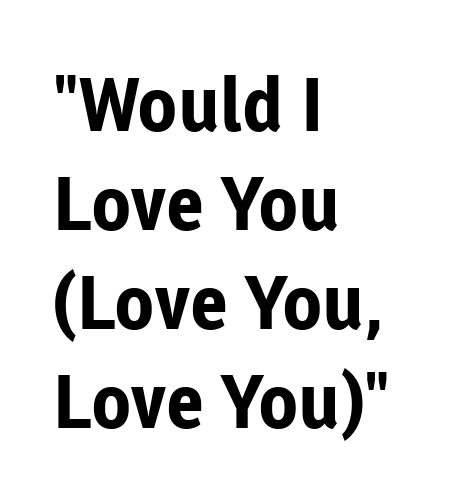
Serifs: no, the terminals of the letterforms are clean. Successive baselines arrive at the customary interval. The strokes are fattened all the way to bold. The setting favours the left margin, as ordinary paragraphs usually do. When letters stand straight like this, we call the style roman or upright.
